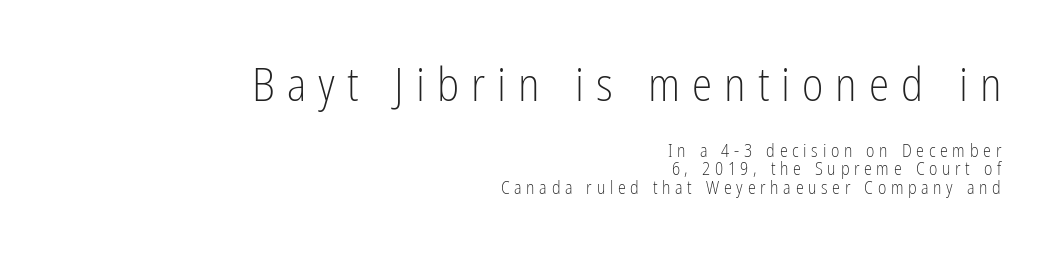
The image shows 46 px light, condensed sans-serif type, upright; set right-aligned, tight line spacing (1.04x), unusually wide letter spacing (+0.26 em), not underlined; the first (top) block is 2.56x larger; low stroke contrast and a medium x-height.
